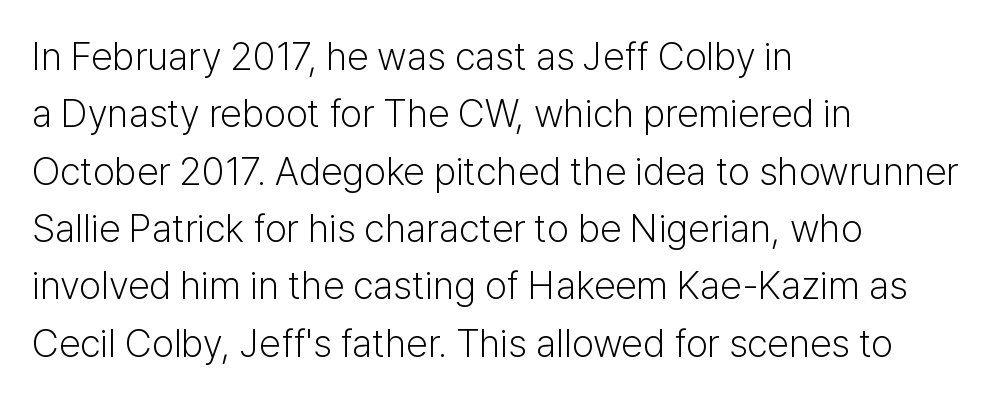
{"serif": "no", "italic": "no", "bold": "no", "weight": "light", "width": "normal", "stroke_contrast": "low", "x_height": "medium", "monospaced": "no", "underline": "no", "align": "left", "line_spacing": "normal", "line_spacing_ratio": 1.47, "letter_spacing": "normal", "letter_spacing_em": 0.0, "glyph_px": 39}
